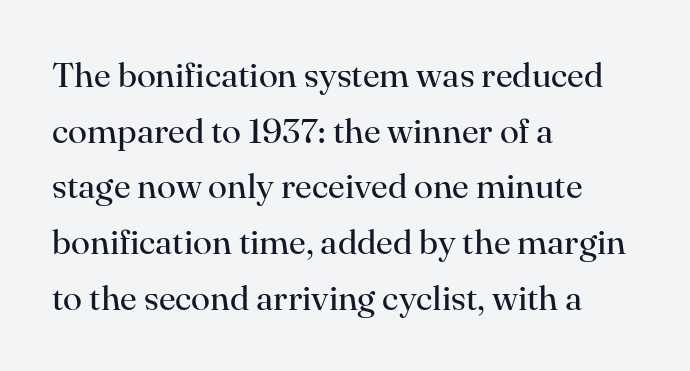
{"serif": "yes", "italic": "no", "bold": "no", "weight": "regular", "width": "normal", "stroke_contrast": "high", "x_height": "small", "monospaced": "no", "underline": "no", "align": "left", "line_spacing": "normal", "line_spacing_ratio": 1.59, "letter_spacing": "normal", "letter_spacing_em": 0.0, "glyph_px": 35}
